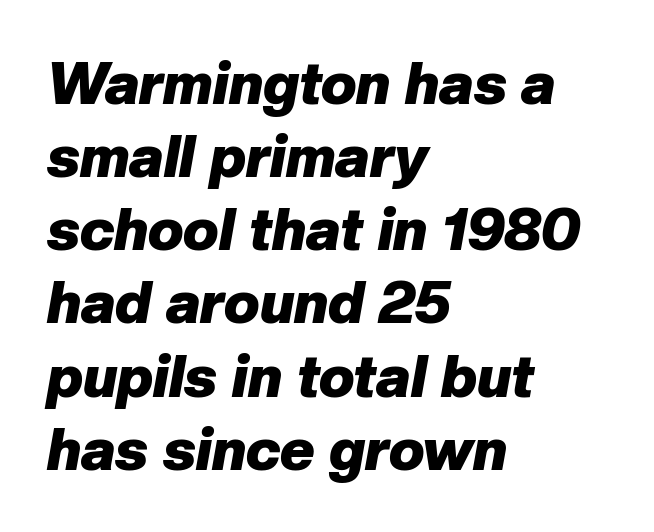
Tracking here is standard; glyphs follow each other at the usual distance. The area under the type is left untouched. Think of a printed novel: that variable character pitch is what you see here. I'd describe the lettering as bold — thick and assertive. The text carries the slant typical of an italic or oblique font.
